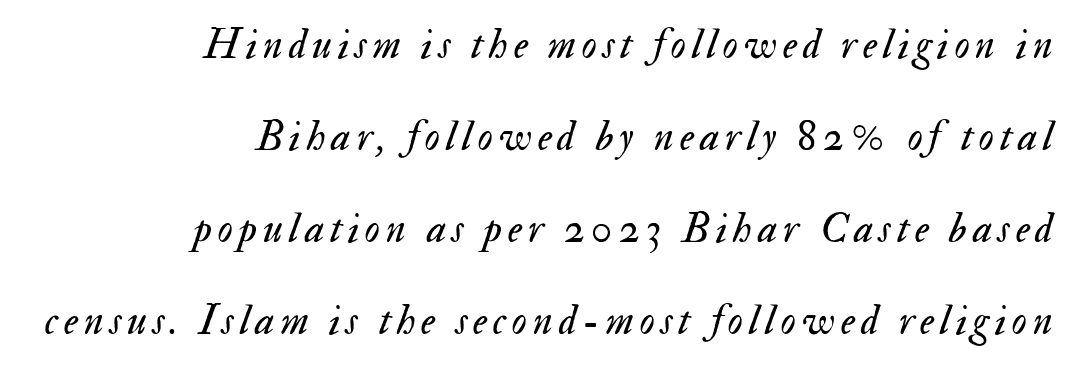
Each row of text sits above clean, open space. The passage shown stacks its lines with a broad gap. The face used here is proportionally spaced, like ordinary book or web type. The font is comparable to plain body text, perhaps lighter. Which margin do the lines hug? The right one — the left edge is uneven.
